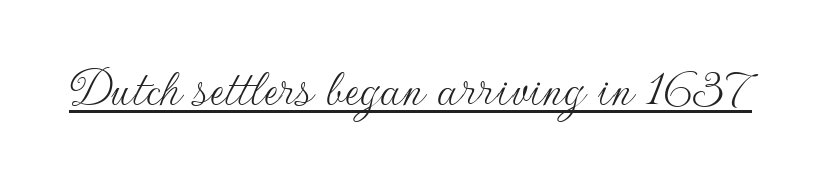
The image shows 57 px thin sans-serif type; set normal letter spacing, underlined; low stroke contrast and a small x-height.
